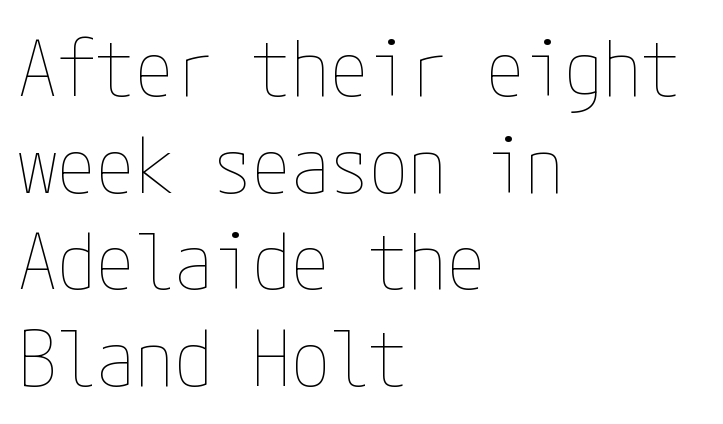
{"italic": "no", "bold": "no", "weight": "thin", "width": "condensed", "stroke_contrast": "low", "x_height": "medium", "underline": "no", "align": "left", "line_spacing_ratio": 1.24, "letter_spacing": "normal", "letter_spacing_em": 0.0, "glyph_px": 78}
